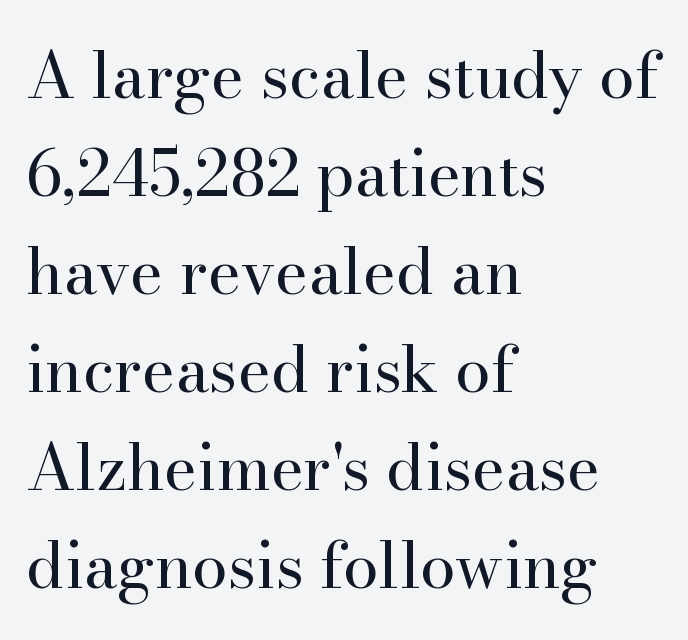
Q: Is the text bold? A: No.
Q: Is the text italic (slanted)? A: No, it is upright.
Q: Is the typeface a serif or a sans-serif typeface? A: Serif.
Q: Is the text underlined? A: No.
Q: How is the paragraph aligned? A: Left-aligned.
Q: Is the spacing between letters normal or unusually wide? A: Normal.
Q: Is the spacing between lines tight, normal or loose? A: Normal.
Q: Width (condensed, normal, or wide)? A: Normal.
Q: Stroke contrast? A: High.
Q: x-height? A: Small.
Q: Monospaced? A: No.
